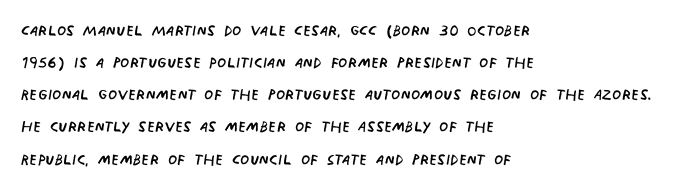
Q: Is the text bold? A: No.
Q: Is the text underlined? A: No.
Q: How is the paragraph aligned? A: Left-aligned.
Q: Is the spacing between letters normal or unusually wide? A: Normal.
Q: Is the spacing between lines tight, normal or loose? A: Normal.
